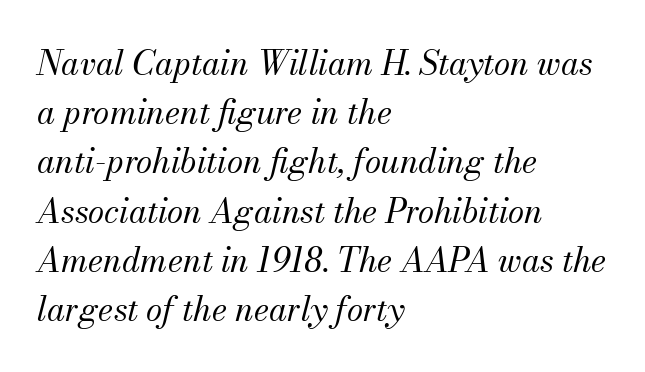
{"serif": "yes", "italic": "yes", "lean": "right", "slant_degrees": 13, "bold": "no", "weight": "regular", "width": "normal", "stroke_contrast": "medium", "x_height": "small", "monospaced": "no", "underline": "no", "align": "left", "line_spacing": "normal", "line_spacing_ratio": 1.49, "letter_spacing": "normal", "letter_spacing_em": 0.0, "glyph_px": 33}
